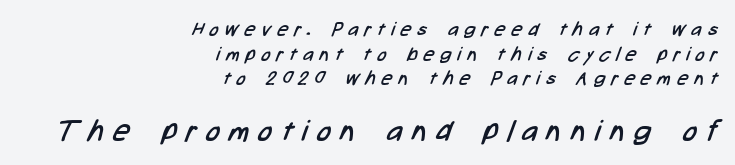
{"serif": "no", "bold": "no", "weight": "regular", "width": "condensed", "stroke_contrast": "low", "x_height": "medium", "monospaced": "no", "underline": "no", "align": "right", "line_spacing": "normal", "line_spacing_ratio": 1.29, "letter_spacing": "wide", "letter_spacing_em": 0.33, "larger_block": "second", "size_ratio": 1.53, "glyph_px": 29}
